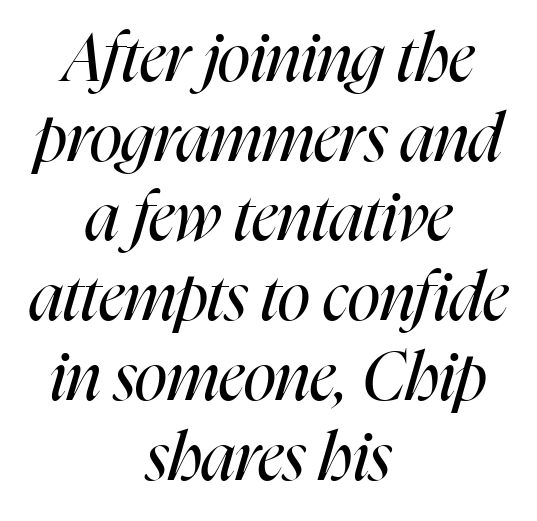
Q: Is the text bold? A: No.
Q: Is the text italic (slanted)? A: Yes, it leans right by about 16 degrees.
Q: Is the text underlined? A: No.
Q: How is the paragraph aligned? A: Centered.
Q: Is the spacing between letters normal or unusually wide? A: Normal.
Q: Width (condensed, normal, or wide)? A: Condensed.
Q: Stroke contrast? A: High.
Q: x-height? A: Medium.
Q: Monospaced? A: No.
